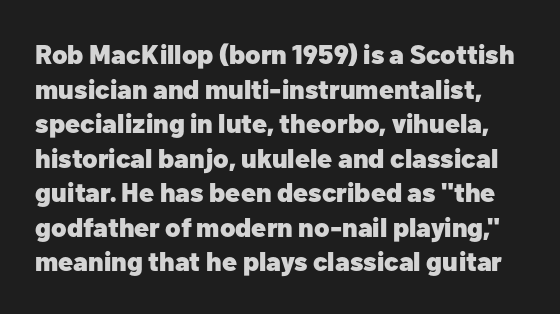
Is there much room between lines? A standard amount, neither cramped nor airy. No word sits above an underline. Posture: straight, roman, zero tilt. Standard letterfit; no display-style spreading of the glyphs. Each glyph is drawn with heavy, bold strokes.
